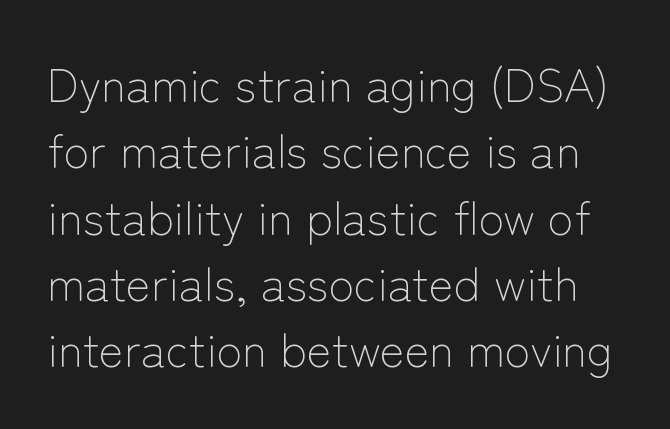
The image shows 47 px light sans-serif type, upright; set normal line spacing (1.41x), normal letter spacing, not underlined; low stroke contrast and a medium x-height.
